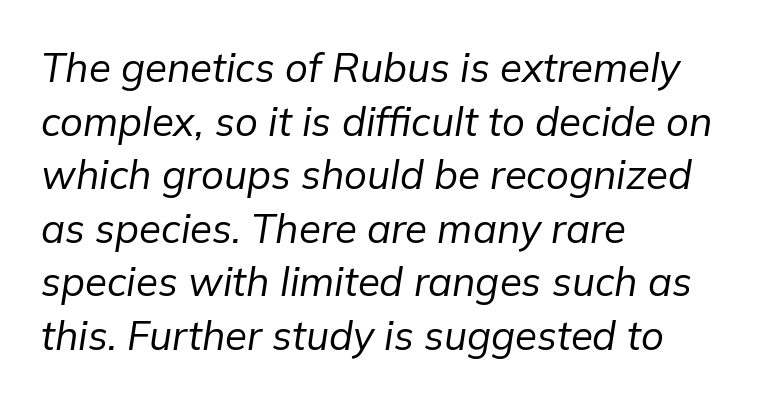
Q: Is the text bold? A: No.
Q: Is the text italic (slanted)? A: Yes, it leans right by about 9 degrees.
Q: Is the text underlined? A: No.
Q: How is the paragraph aligned? A: Left-aligned.
Q: Is the spacing between letters normal or unusually wide? A: Normal.
Q: Is the spacing between lines tight, normal or loose? A: Normal.
Q: Width (condensed, normal, or wide)? A: Normal.
Q: Stroke contrast? A: Low.
Q: x-height? A: Medium.
Q: Monospaced? A: No.
